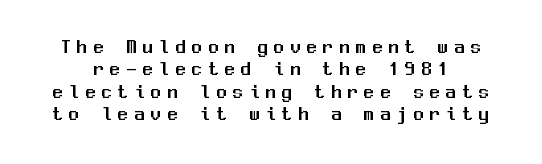
The image shows 20 px text type, upright; set tight line spacing (1.12x), unusually wide letter spacing (+0.32 em), not underlined.
